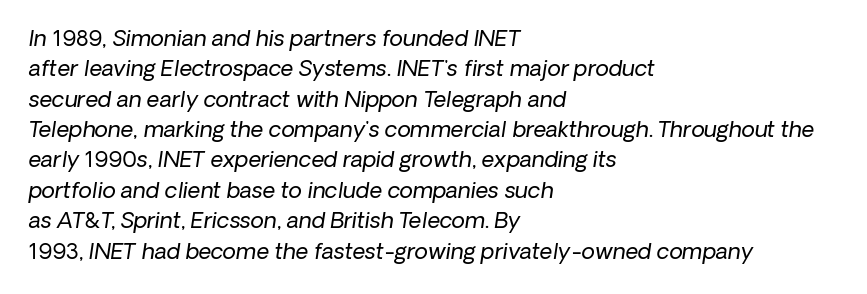
{"italic": "yes", "lean": "right", "slant_degrees": 8, "bold": "no", "underline": "no", "align": "left", "line_spacing": "normal", "line_spacing_ratio": 1.38, "letter_spacing": "normal", "letter_spacing_em": 0.0, "glyph_px": 22}
